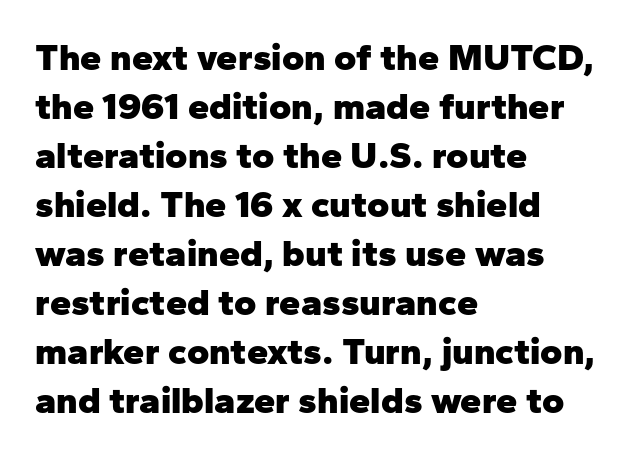
{"serif": "no", "italic": "no", "bold": "yes", "weight": "heavy", "width": "normal", "stroke_contrast": "low", "x_height": "medium", "monospaced": "no", "underline": "no", "align": "left", "line_spacing": "normal", "line_spacing_ratio": 1.29, "letter_spacing": "normal", "letter_spacing_em": 0.0, "glyph_px": 38}
